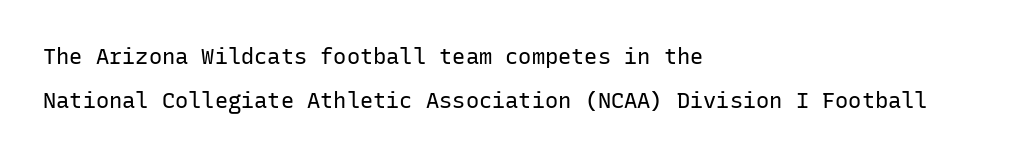
The image shows 22 px text type, upright; set left-aligned, loose line spacing (1.99x), normal letter spacing, not underlined.
